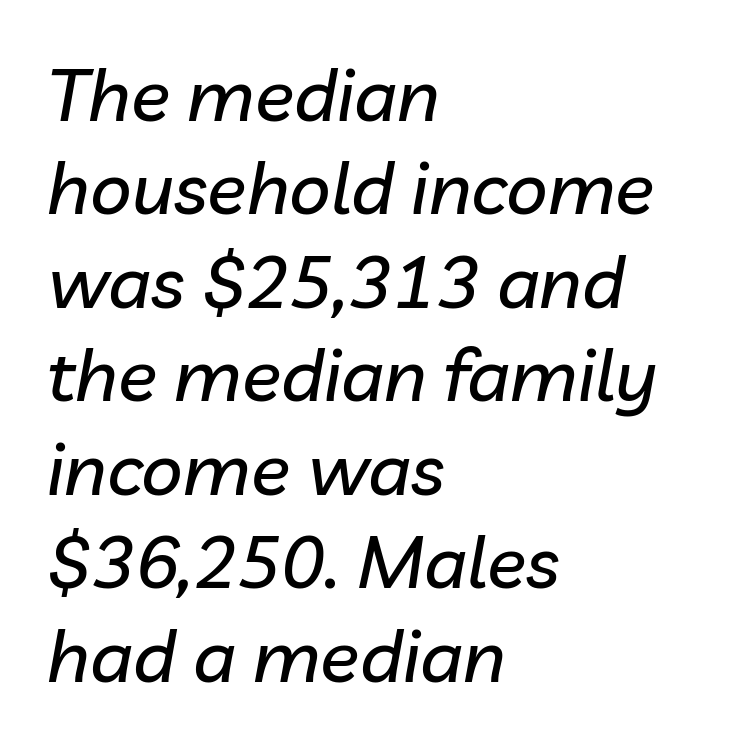
The text block is weighted toward the left margin, trailing off unevenly rightward. Each letter keeps its own natural width here, so spacing adapts to shape. Rows of type keep a routine distance in the vertical direction. Slanted lettering throughout. Letter spacing: default. Type without underlining.
